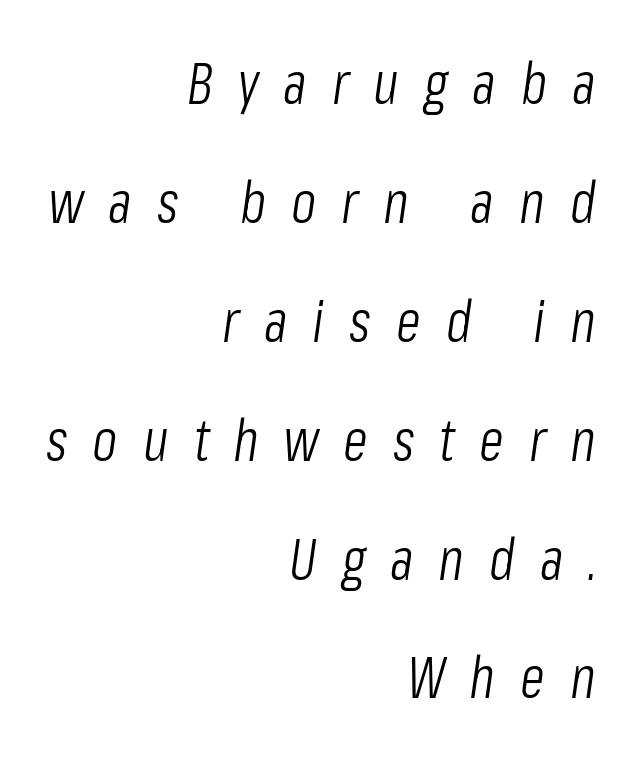
The image shows 58 px light, condensed type, italic (leaning right); set right-aligned, loose line spacing (2.05x), unusually wide letter spacing (+0.43 em), not underlined; low stroke contrast and a medium x-height.
